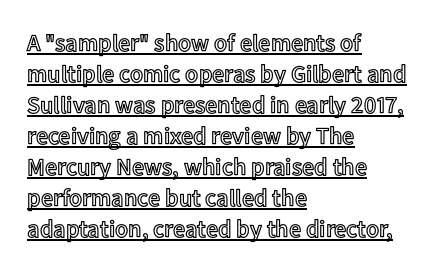
Q: Is the text italic (slanted)? A: No, it is upright.
Q: Is the text underlined? A: Yes.
Q: How is the paragraph aligned? A: Left-aligned.
Q: Is the spacing between letters normal or unusually wide? A: Normal.
Q: Is the spacing between lines tight, normal or loose? A: Normal.
